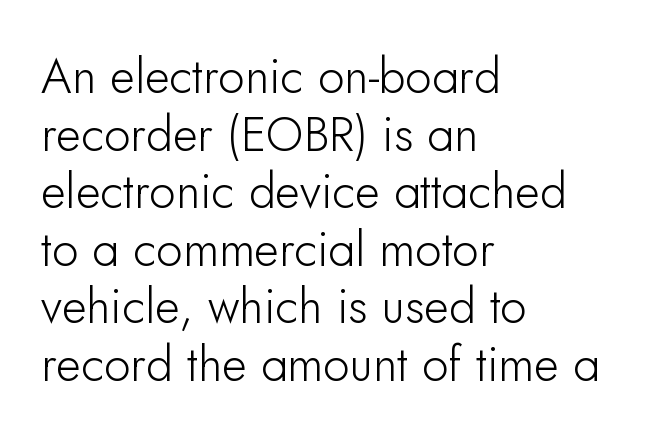
Q: Is the text italic (slanted)? A: No, it is upright.
Q: Is the typeface a serif or a sans-serif typeface? A: Sans-serif.
Q: Is the text underlined? A: No.
Q: How is the paragraph aligned? A: Left-aligned.
Q: Is the spacing between letters normal or unusually wide? A: Normal.
Q: Width (condensed, normal, or wide)? A: Normal.
Q: Stroke contrast? A: Low.
Q: x-height? A: Small.
Q: Monospaced? A: No.
